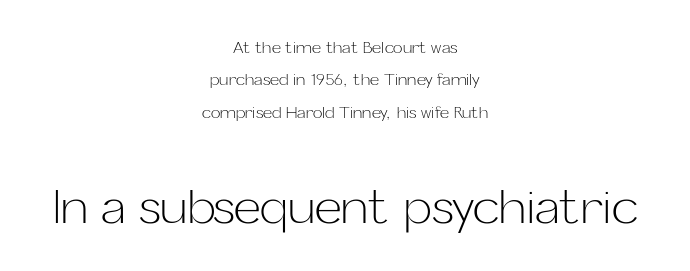
The image shows 47 px light sans-serif type, upright; set centered, loose line spacing (2.02x), normal letter spacing, not underlined; the second (bottom) block is 2.94x larger; low stroke contrast and a medium x-height.
